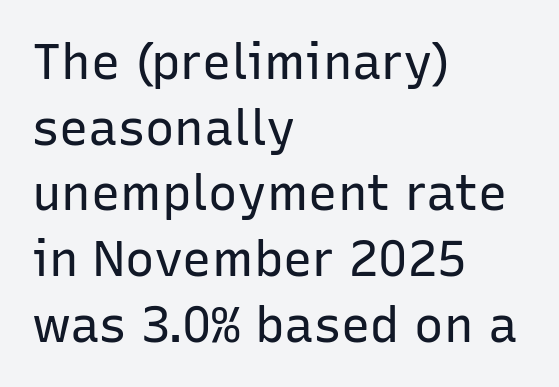
Q: Is the text bold? A: No.
Q: Is the text italic (slanted)? A: No, it is upright.
Q: Is the typeface a serif or a sans-serif typeface? A: Sans-serif.
Q: Is the text underlined? A: No.
Q: How is the paragraph aligned? A: Left-aligned.
Q: Is the spacing between letters normal or unusually wide? A: Normal.
Q: Is the spacing between lines tight, normal or loose? A: Normal.
Q: Width (condensed, normal, or wide)? A: Normal.
Q: Stroke contrast? A: Low.
Q: x-height? A: Medium.
Q: Monospaced? A: No.
